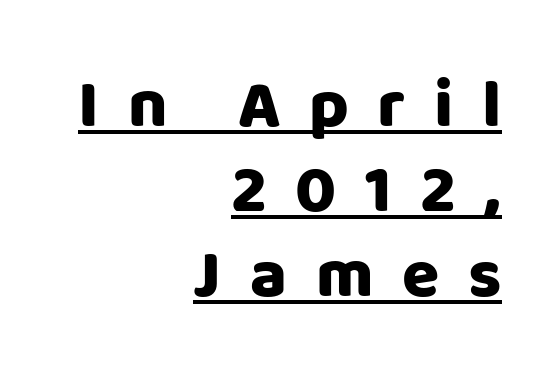
{"serif": "no", "italic": "no", "bold": "yes", "weight": "heavy", "width": "normal", "stroke_contrast": "low", "x_height": "large", "monospaced": "no", "underline": "yes", "align": "right", "line_spacing": "normal", "line_spacing_ratio": 1.25, "letter_spacing": "wide", "letter_spacing_em": 0.42, "glyph_px": 68}
